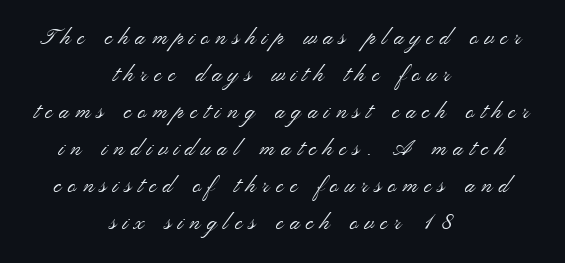
Q: Is the text bold? A: No.
Q: Is the text italic (slanted)? A: Yes.
Q: Is the text underlined? A: No.
Q: How is the paragraph aligned? A: Centered.
Q: Is the spacing between letters normal or unusually wide? A: Unusually wide.
Q: Is the spacing between lines tight, normal or loose? A: Normal.
